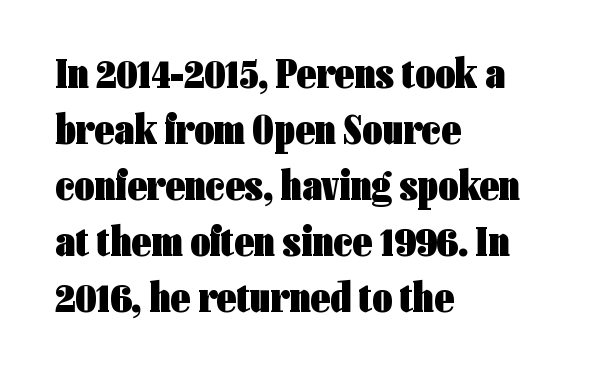
Each new line begins a customary step beneath the previous one. The letterforms sit shoulder to shoulder at normal distance. Each glyph is drawn with heavy, bold strokes. In terms of posture, this sample is upright.
